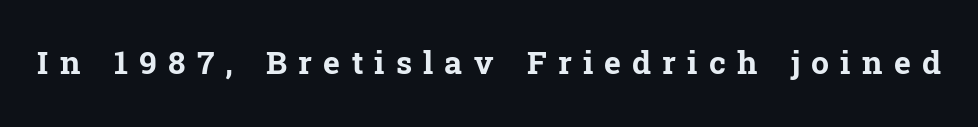
{"serif": "yes", "italic": "no", "bold": "yes", "weight": "bold", "width": "normal", "stroke_contrast": "low", "x_height": "medium", "monospaced": "no", "underline": "no", "letter_spacing": "wide", "letter_spacing_em": 0.35, "glyph_px": 32}
